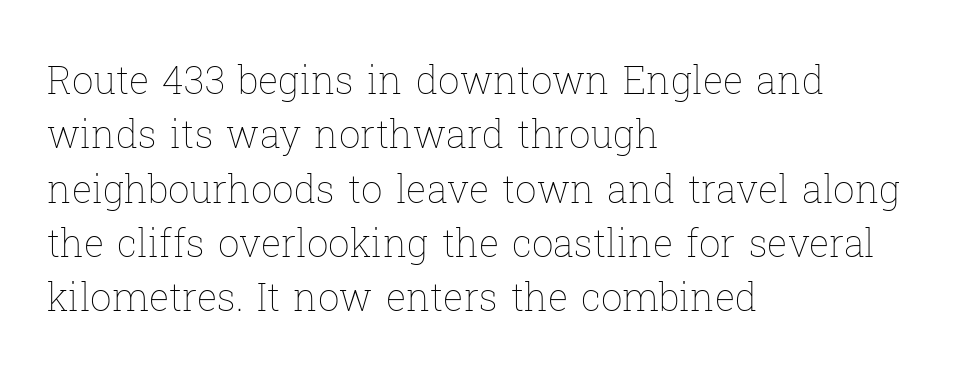
Is the type heavy? It reads as light-to-regular instead. How would I describe the line gaps? Plain and ordinary. Italic? Not at all — the glyphs are vertical. Glyph-to-glyph distance matches everyday printed text. The letters advance in unequal steps, a hallmark of proportional type.
